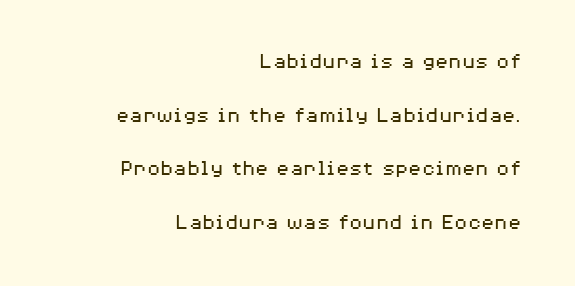
Q: Is the text bold? A: No.
Q: Is the text italic (slanted)? A: No, it is upright.
Q: Is the text underlined? A: No.
Q: How is the paragraph aligned? A: Right-aligned.
Q: Is the spacing between letters normal or unusually wide? A: Normal.
Q: Is the spacing between lines tight, normal or loose? A: Loose.
